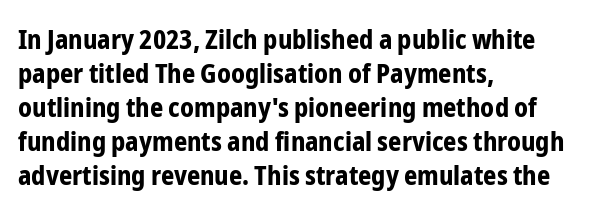
The image shows 26 px bold type, upright; set left-aligned, normal line spacing (1.31x), normal letter spacing, not underlined.
